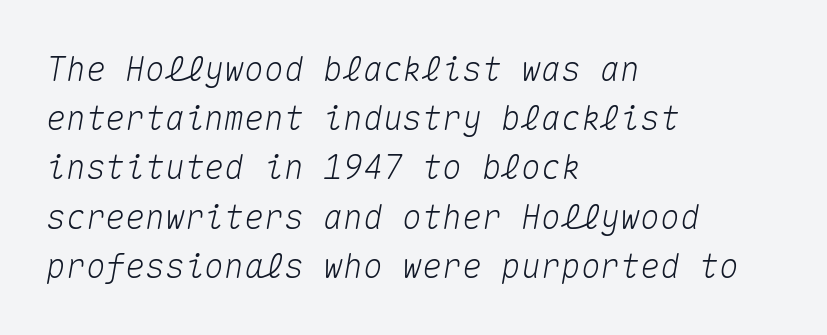
The image shows 33 px text type, italic (leaning right), monospaced; set left-aligned, normal line spacing (1.49x), normal letter spacing, not underlined; medium stroke contrast and a medium x-height.
